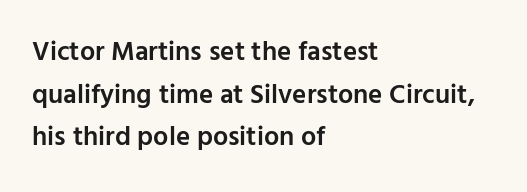
The characters look somewhat weighty, a semibold short of true bold. This sample uses an upright cut, with every glyph sitting square on the baseline. The horizontal fit of the characters is conventional and even. The ragged edge is on the right, which tells us the setting is flush left. This block has exactly the height ordinary leading produces. Glance below the letters and you will spot only blank space.
